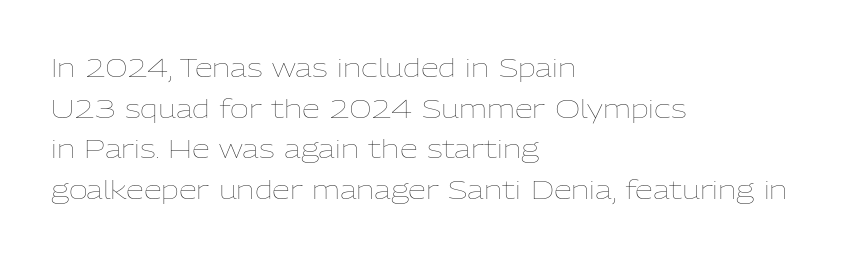
The image shows 26 px text type, upright; set left-aligned, normal line spacing (1.56x), normal letter spacing, not underlined.
